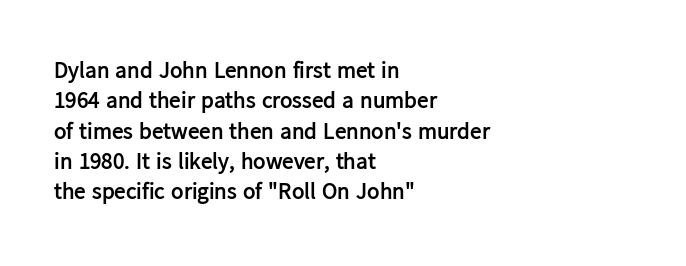
{"italic": "no", "bold": "yes", "underline": "no", "align": "left", "line_spacing": "normal", "line_spacing_ratio": 1.32, "letter_spacing": "normal", "letter_spacing_em": 0.0, "glyph_px": 23}
